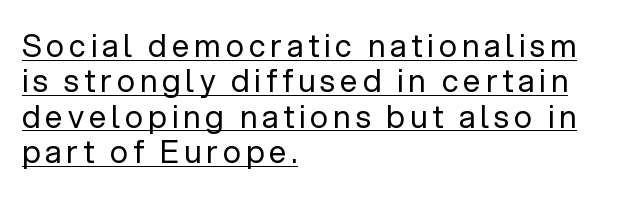
The image shows 31 px regular-weight sans-serif type, upright; set left-aligned, tight line spacing (1.14x), underlined; low stroke contrast and a medium x-height.
